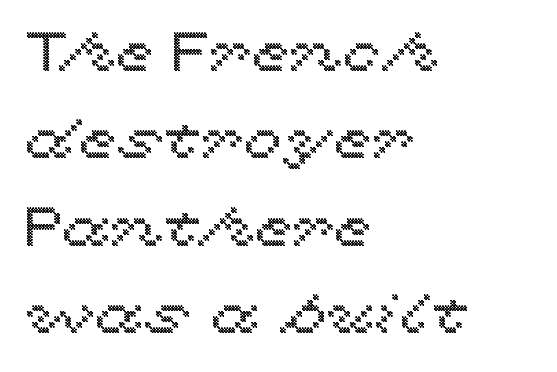
{"width": "wide", "x_height": "medium", "monospaced": "no", "underline": "no", "align": "left", "line_spacing": "normal", "line_spacing_ratio": 1.59, "letter_spacing": "normal", "letter_spacing_em": 0.0, "glyph_px": 55}
